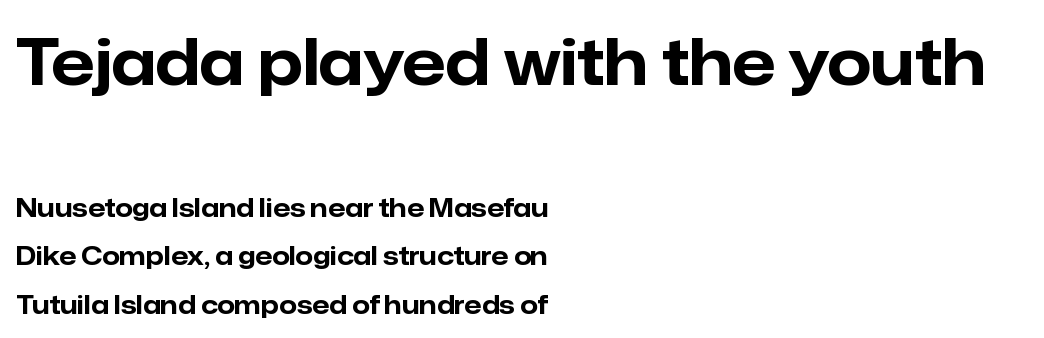
Q: Is the text bold? A: Yes.
Q: Is the text italic (slanted)? A: No, it is upright.
Q: Is the typeface a serif or a sans-serif typeface? A: Sans-serif.
Q: Is the text underlined? A: No.
Q: How is the paragraph aligned? A: Left-aligned.
Q: Is the spacing between letters normal or unusually wide? A: Normal.
Q: Is the spacing between lines tight, normal or loose? A: Loose.
Q: Which block of text is set in a larger size, the first (top) or the second (bottom)? A: The first (top) one.
Q: Width (condensed, normal, or wide)? A: Normal.
Q: Stroke contrast? A: Low.
Q: x-height? A: Medium.
Q: Monospaced? A: No.
